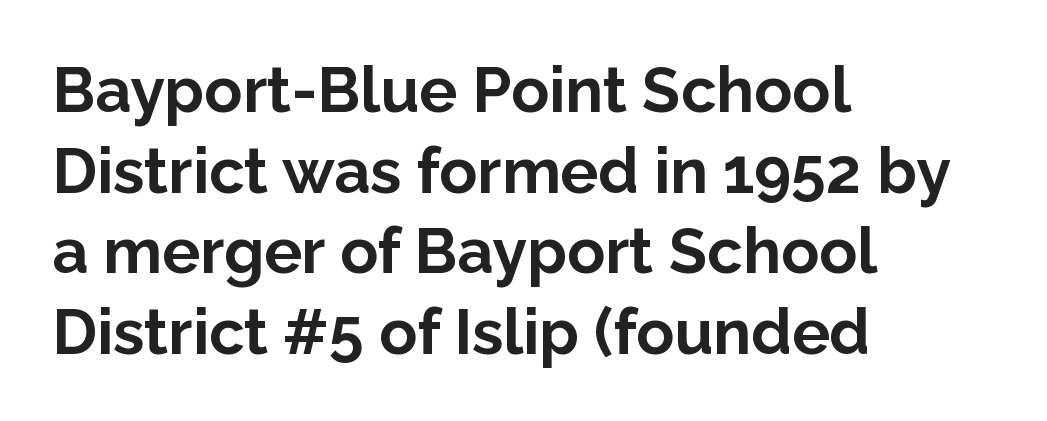
The image shows 63 px bold sans-serif type, upright; set left-aligned, normal line spacing (1.28x), normal letter spacing, not underlined; low stroke contrast and a medium x-height.
